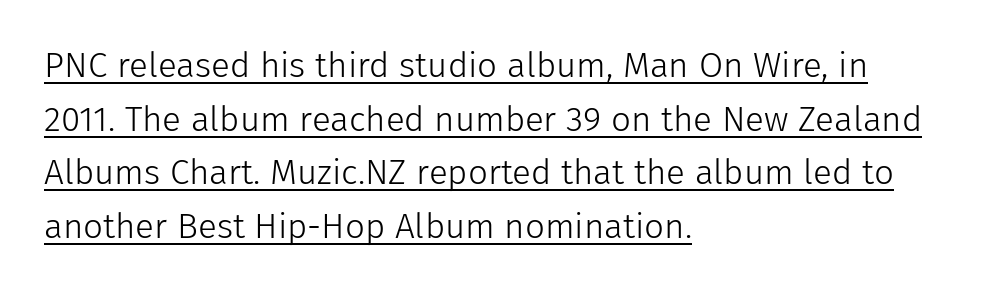
The image shows 35 px light sans-serif type, upright; set left-aligned, normal line spacing (1.53x), normal letter spacing, underlined; low stroke contrast and a medium x-height.
